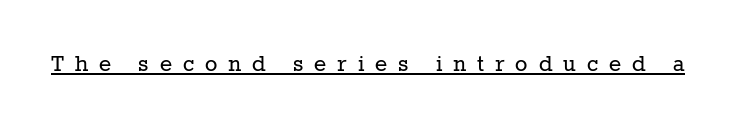
{"italic": "no", "bold": "no", "underline": "yes", "letter_spacing": "wide", "letter_spacing_em": 0.42, "glyph_px": 26}
